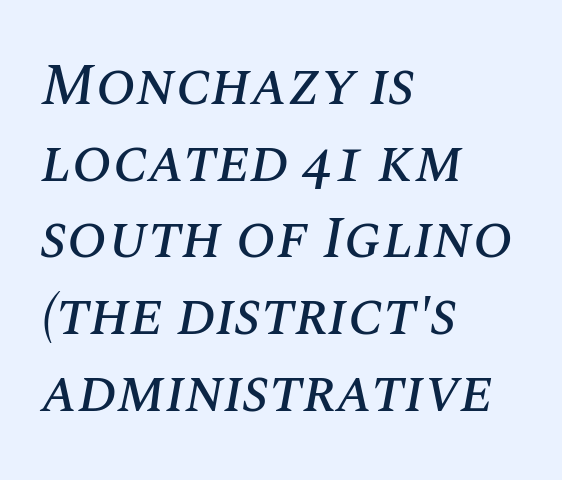
Vertically, the passage feels balanced, rows spaced as you'd expect. The passage shown is not underscored anywhere. Character widths vary here, with narrow letters taking less room than wide ones. Short and long lines alike share a common starting point at left. Here the glyphs are tracked normally, forming tight word shapes. Posture: slanted.
